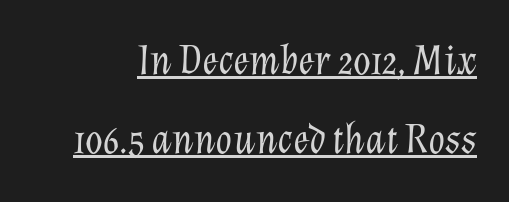
{"italic": "yes", "lean": "right", "slant_degrees": 12, "bold": "no", "weight": "light", "width": "normal", "stroke_contrast": "low", "x_height": "medium", "monospaced": "no", "underline": "yes", "line_spacing_ratio": 1.84, "letter_spacing": "normal", "letter_spacing_em": 0.0, "glyph_px": 43}
